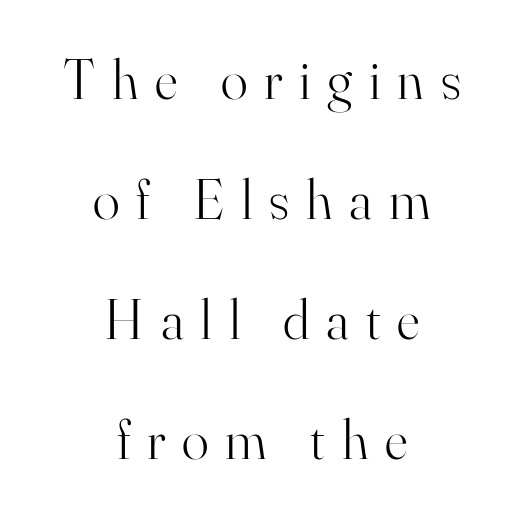
Q: Is the text bold? A: No.
Q: Is the text italic (slanted)? A: No, it is upright.
Q: Is the typeface a serif or a sans-serif typeface? A: Serif.
Q: Is the text underlined? A: No.
Q: How is the paragraph aligned? A: Centered.
Q: Is the spacing between letters normal or unusually wide? A: Unusually wide.
Q: Is the spacing between lines tight, normal or loose? A: Loose.
Q: Width (condensed, normal, or wide)? A: Normal.
Q: Stroke contrast? A: High.
Q: x-height? A: Small.
Q: Monospaced? A: No.
